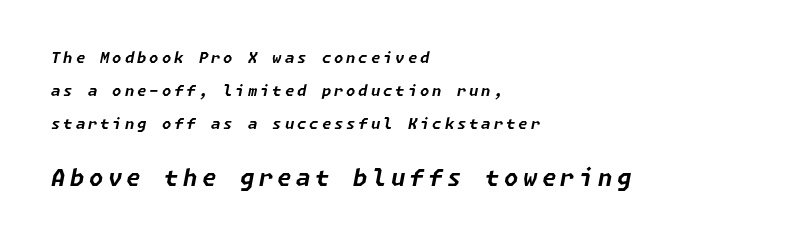
The image shows 23 px bold type, italic (leaning right); set left-aligned, loose line spacing (2.19x), unusually wide letter spacing (+0.2 em), not underlined; the second (bottom) block is 1.53x larger.
